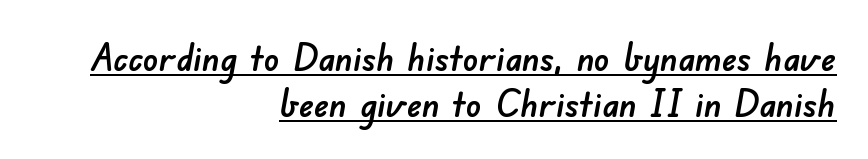
The image shows 38 px sans-serif type; set right-aligned, line spacing 1.21x, normal letter spacing, underlined; low stroke contrast and a small x-height.
